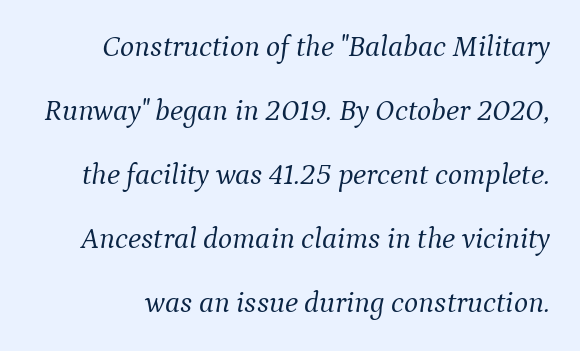
{"serif": "yes", "italic": "yes", "lean": "right", "slant_degrees": 9, "bold": "no", "weight": "light", "width": "normal", "stroke_contrast": "medium", "x_height": "medium", "monospaced": "no", "underline": "no", "line_spacing": "loose", "line_spacing_ratio": 2.13, "letter_spacing": "normal", "letter_spacing_em": 0.0, "glyph_px": 30}
